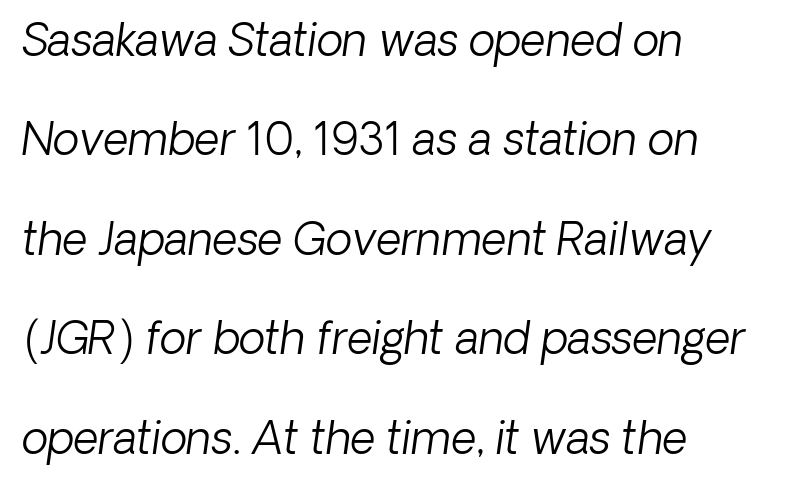
The image shows 44 px light sans-serif type; set left-aligned, loose line spacing (2.26x), normal letter spacing, not underlined; low stroke contrast and a medium x-height.
